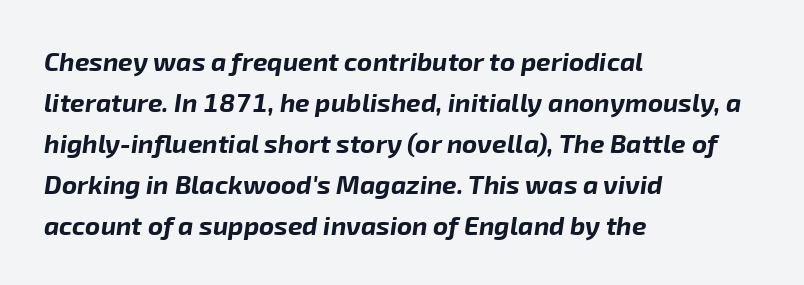
This is oblique type, the kind used for emphasis or titles. Whoever set this chose a conventional vertical rhythm. Lines of text with bare space underneath. A dark, heavy texture on the line: the type is bold. Nothing unusual about the tracking: characters are spaced as the font intends. Which margin do the lines hug? The left one — the right edge is uneven.
